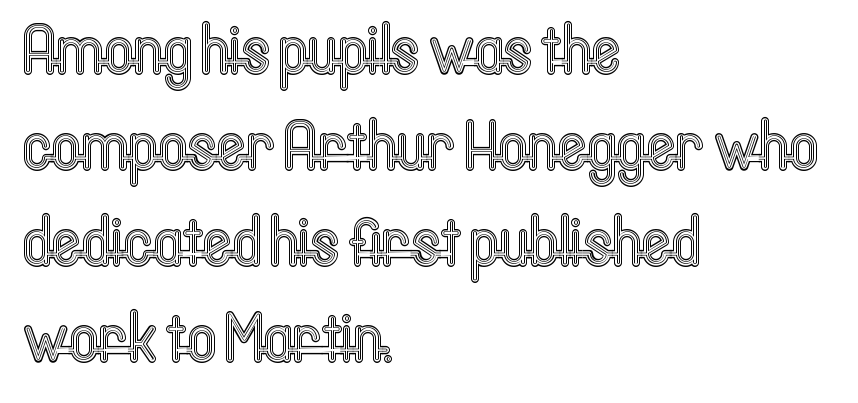
These lines keep a tight, regular rhythm from letter to letter. Descender tails drop into unmarked territory. Each letter keeps its own natural width here, so spacing adapts to shape. Notice how the stems are strictly vertical — no italics here.
